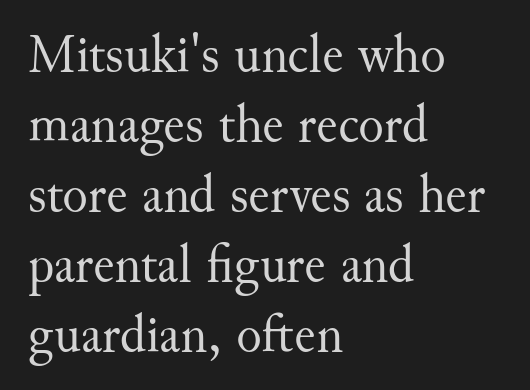
{"serif": "yes", "italic": "no", "bold": "no", "weight": "regular", "width": "normal", "stroke_contrast": "medium", "x_height": "small", "monospaced": "no", "underline": "no", "align": "left", "line_spacing": "normal", "line_spacing_ratio": 1.32, "letter_spacing": "normal", "letter_spacing_em": 0.0, "glyph_px": 53}
